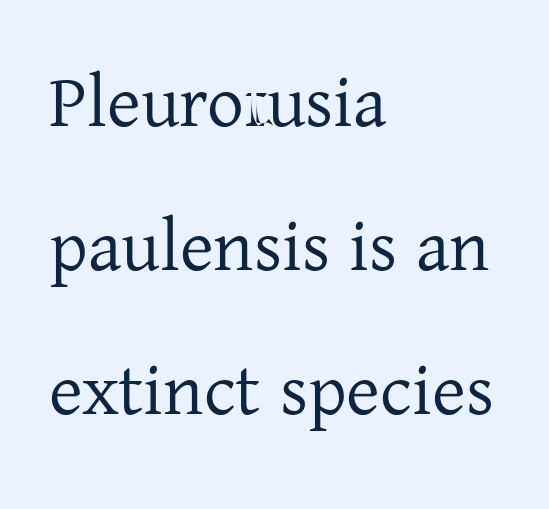
The image shows 73 px regular-weight serif type, upright; set left-aligned, loose line spacing (1.97x), normal letter spacing, not underlined; low stroke contrast and a medium x-height.
